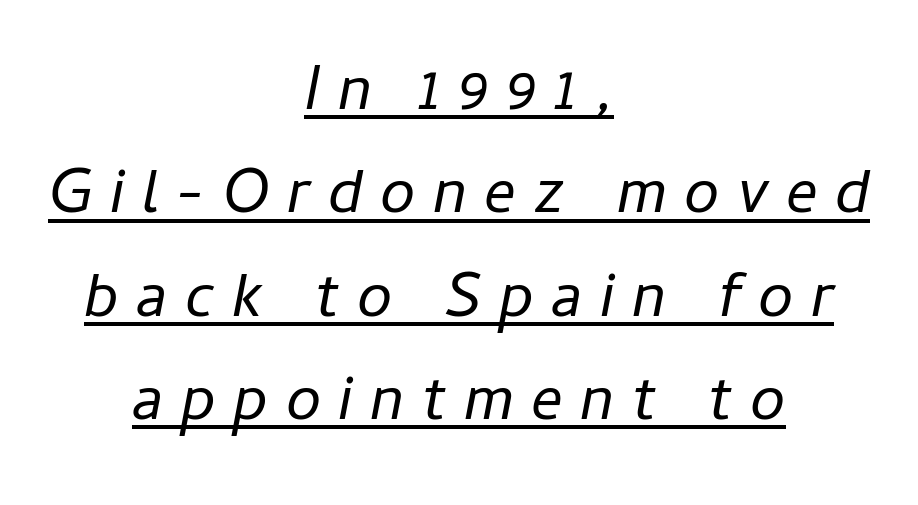
The image shows 63 px regular-weight type, italic (leaning right); set centered, normal line spacing (1.64x), unusually wide letter spacing (+0.28 em), underlined; low stroke contrast and a medium x-height.
